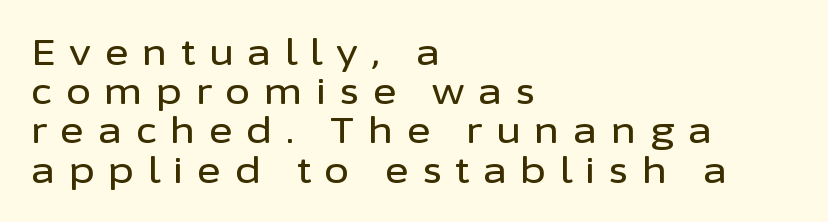
Is the block centered? No — it sits flush against the left margin. Notice how the stems are strictly vertical — no italics here. Each word looks stretched out because of the extra space between its letters. The letters advance in unequal steps, a hallmark of proportional type. The space beneath each line is pristine and unruled.
